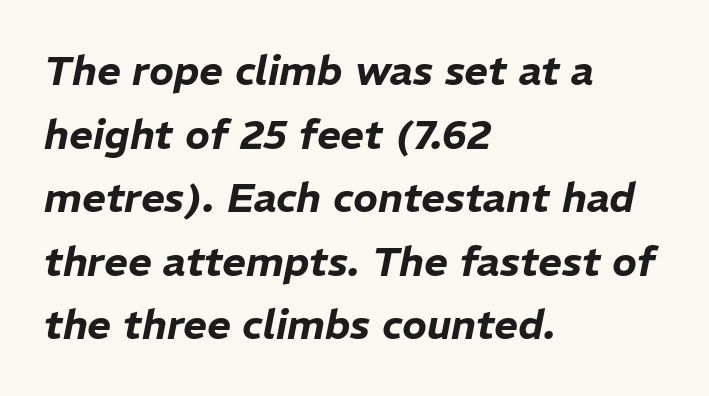
Q: Is the text italic (slanted)? A: Yes, it leans right by about 11 degrees.
Q: Is the text underlined? A: No.
Q: How is the paragraph aligned? A: Left-aligned.
Q: Is the spacing between letters normal or unusually wide? A: Normal.
Q: Is the spacing between lines tight, normal or loose? A: Normal.
Q: Width (condensed, normal, or wide)? A: Normal.
Q: Stroke contrast? A: Low.
Q: x-height? A: Medium.
Q: Monospaced? A: No.
